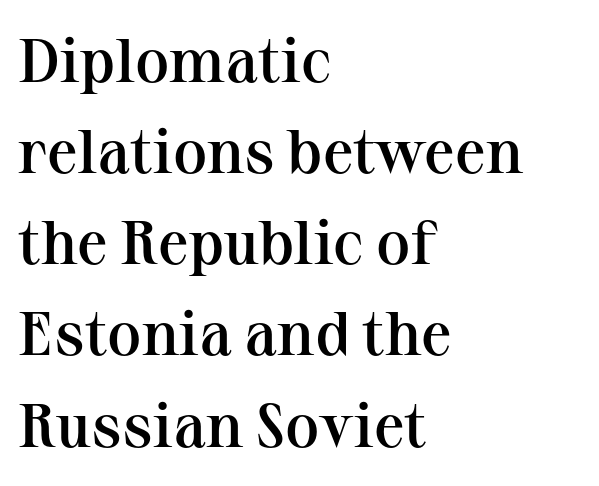
Layout note: lines flush left. The font family rendered here belongs to the serif group. The letters advance in unequal steps, a hallmark of proportional type. The font is running at a semibold setting, under full bold.
